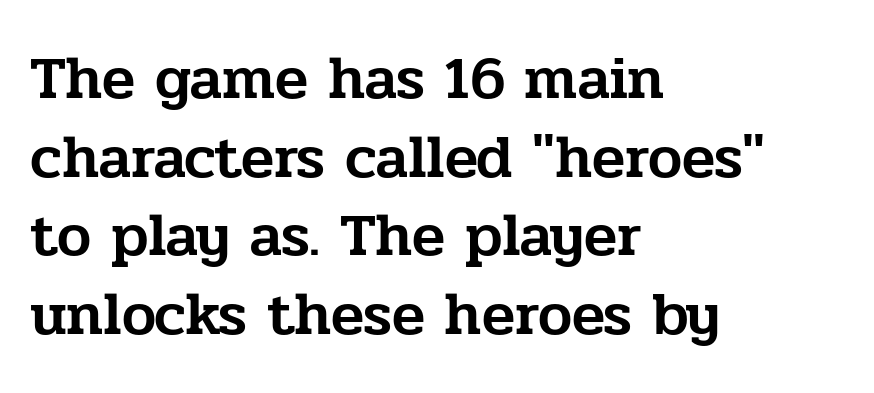
{"serif": "yes", "italic": "no", "width": "normal", "stroke_contrast": "low", "x_height": "medium", "monospaced": "no", "underline": "no", "align": "left", "line_spacing": "normal", "line_spacing_ratio": 1.29, "letter_spacing": "normal", "letter_spacing_em": 0.0, "glyph_px": 61}
